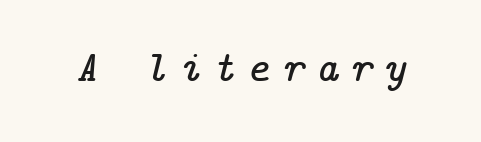
Q: Is the text italic (slanted)? A: Yes, it leans right by about 14 degrees.
Q: Is the typeface a serif or a sans-serif typeface? A: Serif.
Q: Is the text underlined? A: No.
Q: Is the spacing between letters normal or unusually wide? A: Unusually wide.
Q: Width (condensed, normal, or wide)? A: Normal.
Q: Stroke contrast? A: Low.
Q: x-height? A: Medium.
